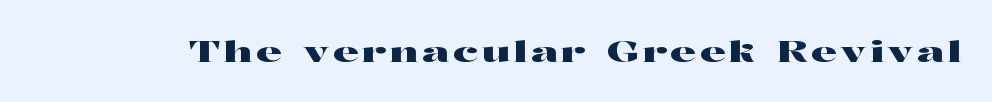
{"serif": "yes", "italic": "no", "width": "wide", "stroke_contrast": "high", "x_height": "medium", "monospaced": "no", "underline": "no", "glyph_px": 29}
